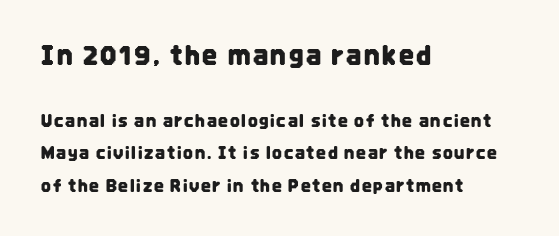
The image shows 26 px text type, upright; set left-aligned, loose line spacing (1.9x), not underlined; the first (top) block is 1.53x larger.
